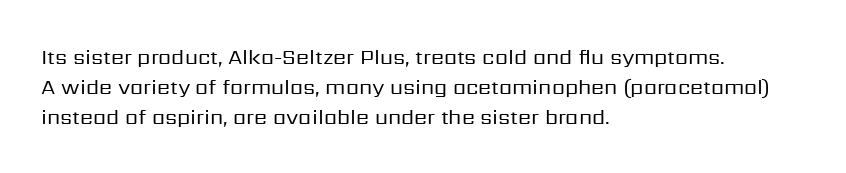
{"italic": "no", "bold": "no", "underline": "no", "align": "left", "line_spacing": "normal", "line_spacing_ratio": 1.42, "letter_spacing": "normal", "letter_spacing_em": 0.0, "glyph_px": 21}
